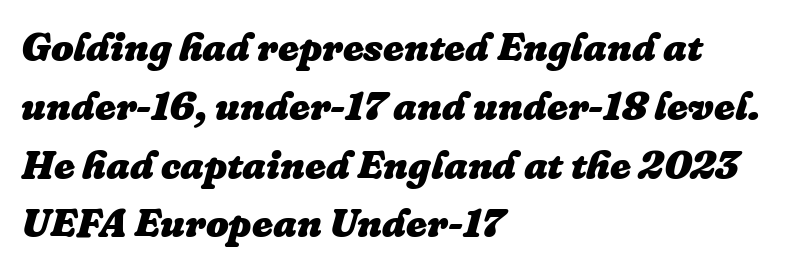
You'd pick this weight for a headline — it's a proper bold. Looks like regular typesetting: each glyph gets only the width it needs. Yep, that's italic — everything's leaning. The line texture is even and compact thanks to regular tracking.
